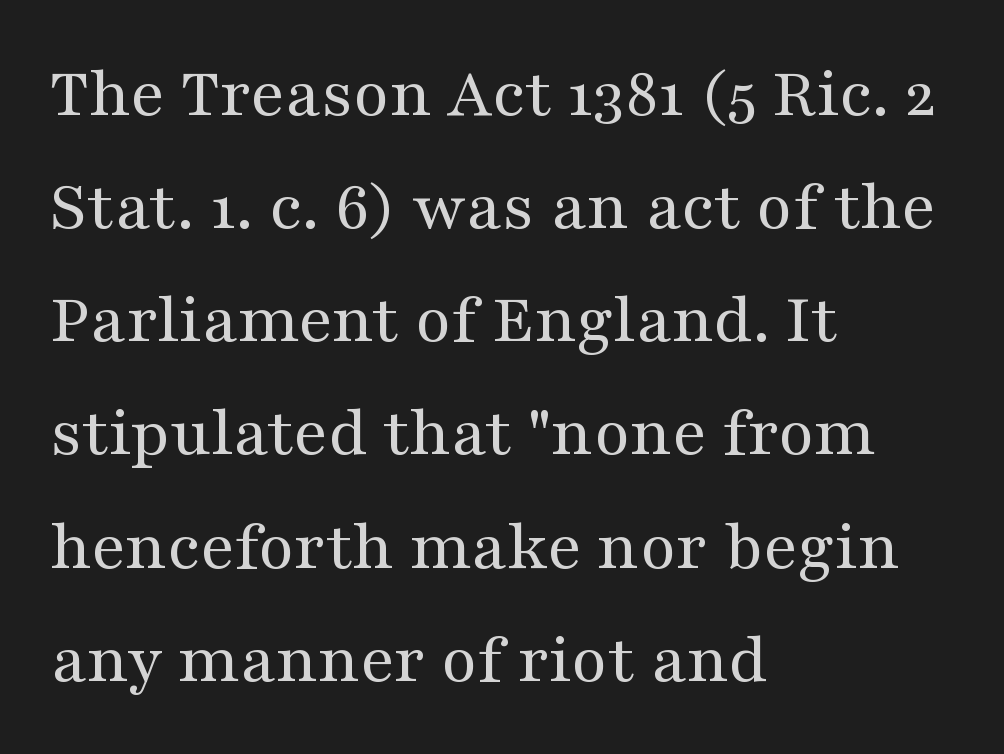
Q: Is the text bold? A: No.
Q: Is the text italic (slanted)? A: No, it is upright.
Q: Is the typeface a serif or a sans-serif typeface? A: Serif.
Q: Is the text underlined? A: No.
Q: How is the paragraph aligned? A: Left-aligned.
Q: Is the spacing between letters normal or unusually wide? A: Normal.
Q: Is the spacing between lines tight, normal or loose? A: Normal.
Q: Width (condensed, normal, or wide)? A: Wide.
Q: Stroke contrast? A: Medium.
Q: x-height? A: Medium.
Q: Monospaced? A: No.
